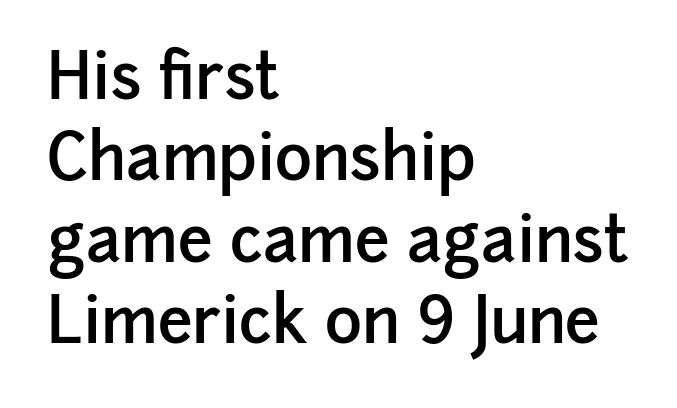
{"serif": "no", "italic": "no", "bold": "semi", "weight": "semibold", "width": "normal", "stroke_contrast": "low", "x_height": "medium", "monospaced": "no", "underline": "no", "align": "left", "line_spacing": "normal", "line_spacing_ratio": 1.29, "letter_spacing": "normal", "letter_spacing_em": 0.0, "glyph_px": 63}
